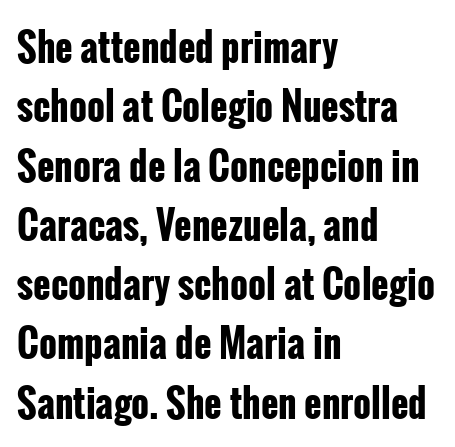
The image shows 38 px bold, condensed sans-serif type, upright; set left-aligned, normal line spacing (1.56x), normal letter spacing, not underlined; low stroke contrast and a medium x-height.
